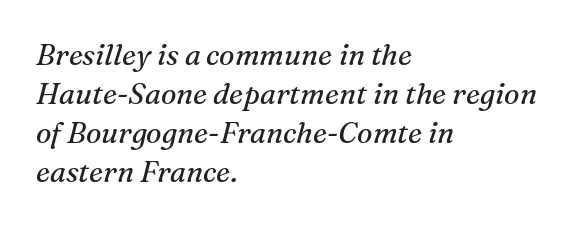
Q: Is the text bold? A: No.
Q: Is the text italic (slanted)? A: Yes, it leans right by about 16 degrees.
Q: Is the typeface a serif or a sans-serif typeface? A: Serif.
Q: Is the text underlined? A: No.
Q: How is the paragraph aligned? A: Left-aligned.
Q: Is the spacing between letters normal or unusually wide? A: Normal.
Q: Is the spacing between lines tight, normal or loose? A: Normal.
Q: Width (condensed, normal, or wide)? A: Normal.
Q: Stroke contrast? A: Medium.
Q: x-height? A: Medium.
Q: Monospaced? A: No.
